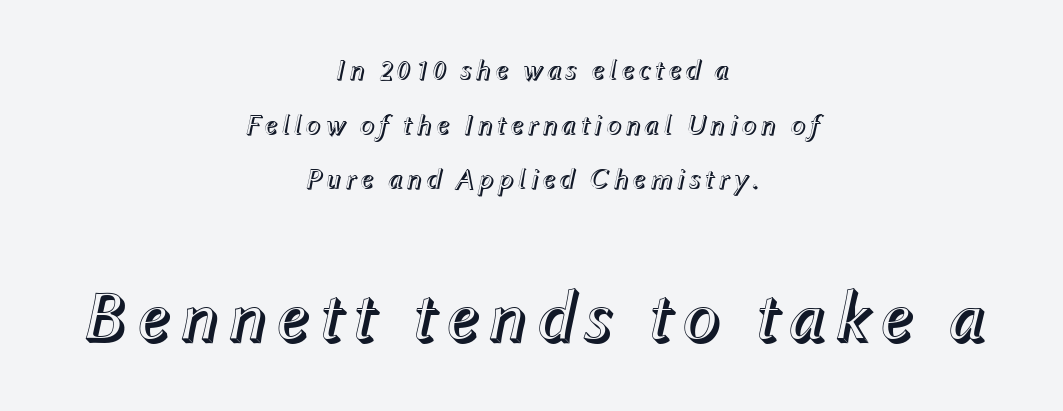
The image shows 72 px text type, italic (leaning right); set centered, line spacing 1.88x, not underlined; the second (bottom) block is 2.48x larger; a medium x-height.
